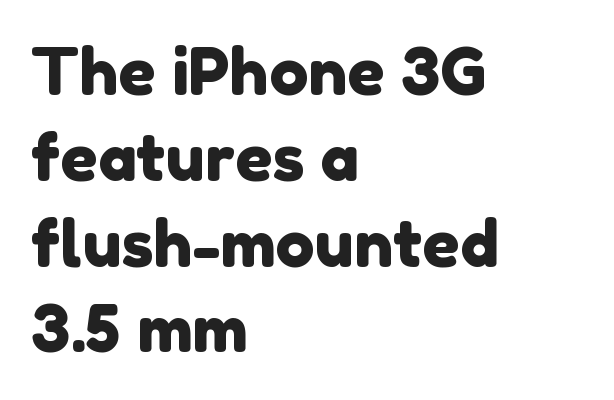
{"serif": "no", "width": "normal", "stroke_contrast": "low", "x_height": "medium", "monospaced": "no", "underline": "no", "align": "left", "line_spacing": "normal", "line_spacing_ratio": 1.32, "letter_spacing": "normal", "letter_spacing_em": 0.0, "glyph_px": 65}
